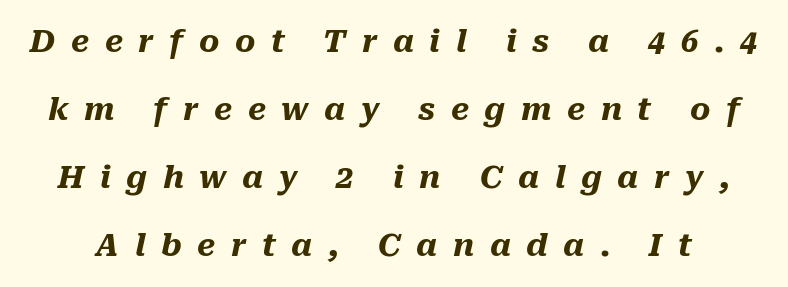
The letters advance in unequal steps, a hallmark of proportional type. Looking at the ascenders, they clearly lean. The space directly below the letters is spotless. I'd describe the lettering as bold — thick and assertive.
